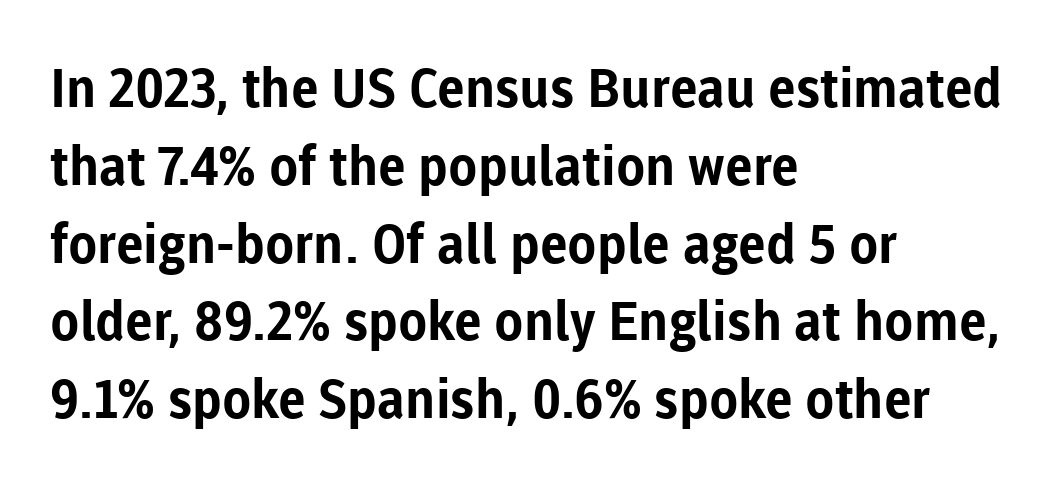
{"serif": "no", "italic": "no", "bold": "yes", "weight": "bold", "width": "normal", "stroke_contrast": "low", "x_height": "medium", "monospaced": "no", "underline": "no", "align": "left", "line_spacing": "normal", "line_spacing_ratio": 1.44, "letter_spacing": "normal", "letter_spacing_em": 0.0, "glyph_px": 54}
